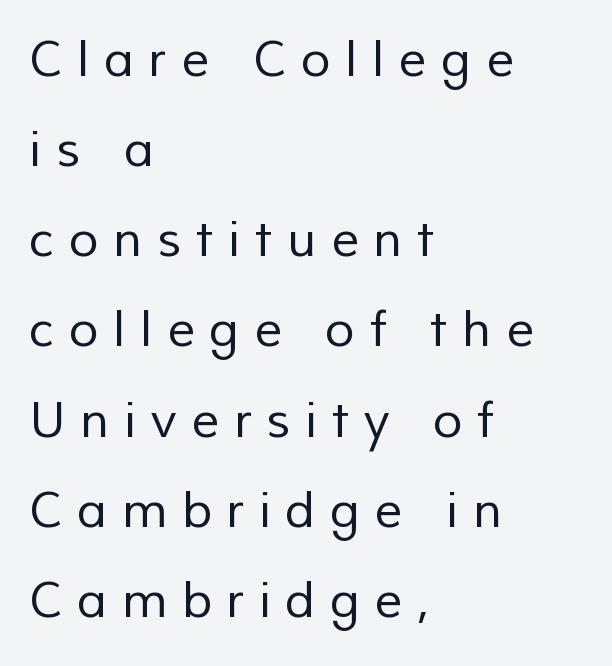
Descender tails drop into unmarked territory. Notice how the passage keeps a crisp vertical edge on the left only. You could only call the tracking loose — the letters float apart. Spacing verdict: proportional, widths tailored to each character. The letters look calm and open, with moderate or lighter stems.
